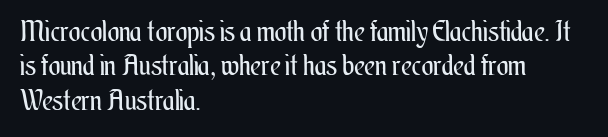
Q: Is the text bold? A: No.
Q: Is the text italic (slanted)? A: No, it is upright.
Q: Is the text underlined? A: No.
Q: How is the paragraph aligned? A: Left-aligned.
Q: Is the spacing between letters normal or unusually wide? A: Normal.
Q: Width (condensed, normal, or wide)? A: Condensed.
Q: Stroke contrast? A: Medium.
Q: x-height? A: Small.
Q: Monospaced? A: No.
